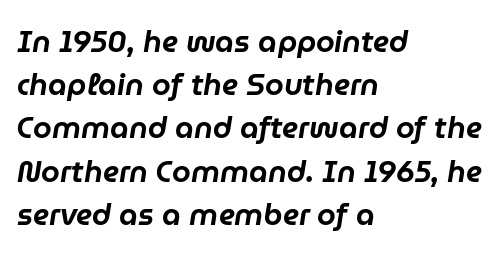
{"italic": "yes", "lean": "right", "slant_degrees": 9, "width": "normal", "stroke_contrast": "low", "x_height": "medium", "monospaced": "no", "underline": "no", "align": "left", "line_spacing": "normal", "line_spacing_ratio": 1.44, "letter_spacing": "normal", "letter_spacing_em": 0.0, "glyph_px": 30}
